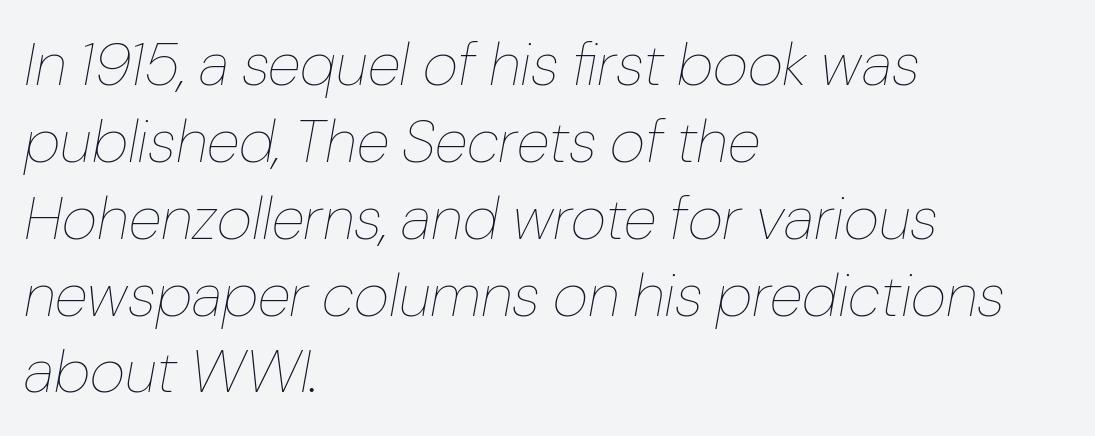
The image shows 61 px thin type, italic (leaning right); set left-aligned, normal line spacing (1.26x), normal letter spacing, not underlined; low stroke contrast and a medium x-height.
